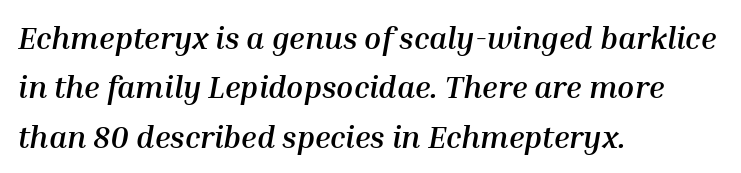
As a designer I'd log this as weight 700, bold. The paragraph has a hard left edge and a soft right edge. Vertically, the passage feels balanced, rows spaced as you'd expect. Check the space under the baseline: it is left empty. This sample uses an oblique cut, with every glyph tilted off the vertical.
